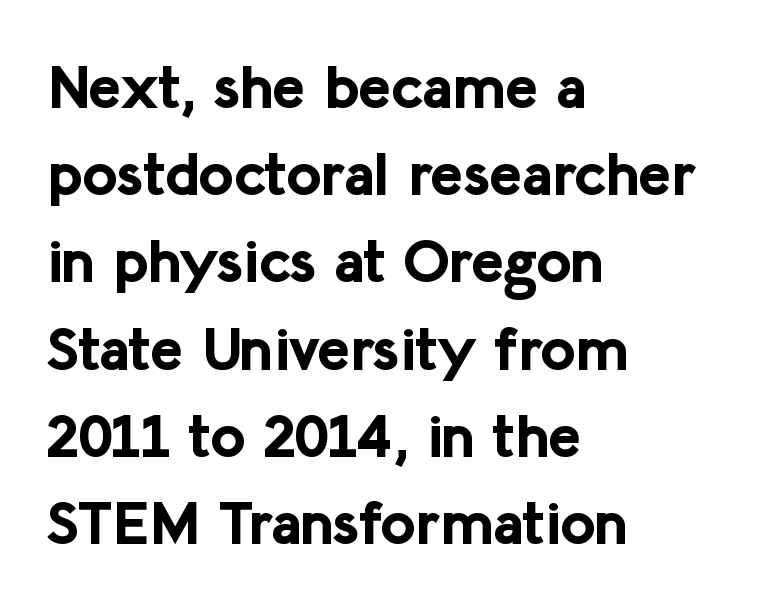
Letters rest on an invisible, unmarked baseline. If you drew a line through each stem, it would be perfectly vertical. Leading matches the norm, producing a regular column. Visually the block forms a straight wall on the left and a jagged coastline on the right. Typographically, this falls in the sans-serif category.
